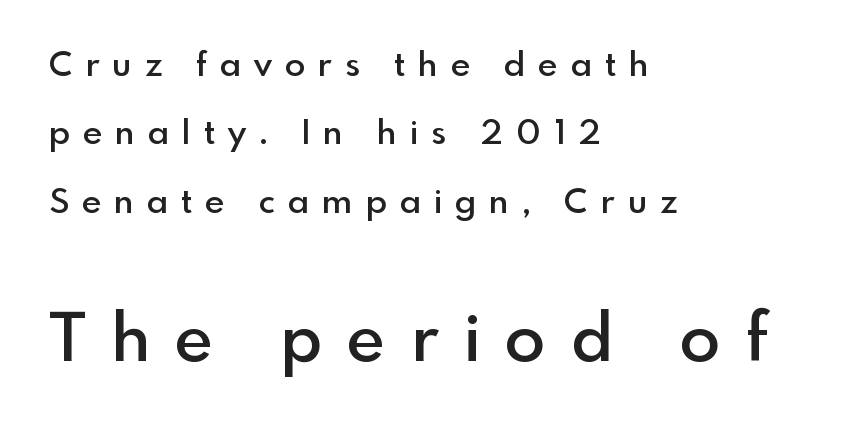
Strokes here are thickened, but only to semibold level. What kind of face is this? One without serifs — a sans. The gap between lines stays unmarked. Each word looks stretched out because of the extra space between its letters. The rendering enlarges the type as you move from the upper chunk to the lower.
